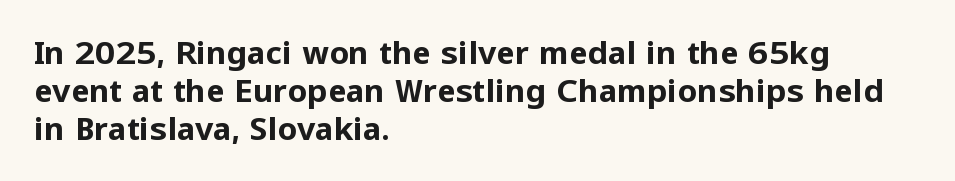
{"serif": "no", "italic": "no", "bold": "yes", "weight": "bold", "width": "normal", "stroke_contrast": "low", "x_height": "medium", "monospaced": "no", "underline": "no", "align": "left", "line_spacing_ratio": 1.22, "letter_spacing": "normal", "letter_spacing_em": 0.0, "glyph_px": 31}
